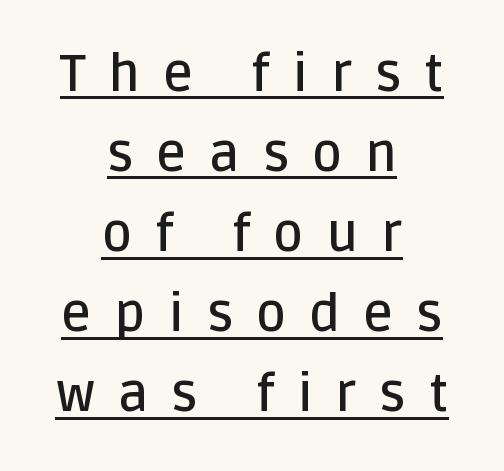
The face used here is a sans, in the tradition of grotesques and geometrics. Does extra space separate the letters? Yes, quite a lot of it. Does the copy run flush right? No — it is centered line by line. One glance says typical: line gaps are just what's usual. Italic: no, the glyphs are upright roman. Each glyph is drawn with semibold strokes, heavier than normal yet not fully bold.
